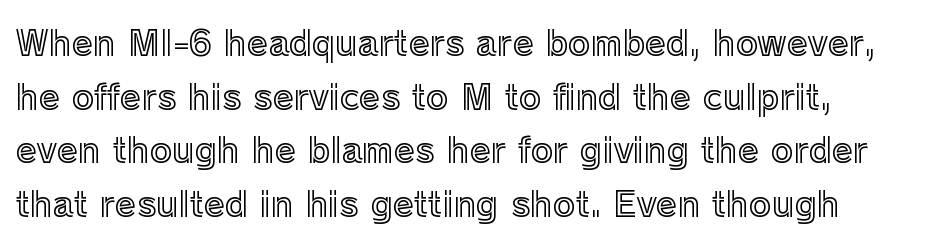
Here the designer chose a conventional face with non-uniform glyph widths. The typography opts for an upright posture over an oblique one. Check the space under the baseline: it is left empty. Here the glyphs are tracked normally, forming tight word shapes. Caption: multi-line text, flush left, ragged right.
